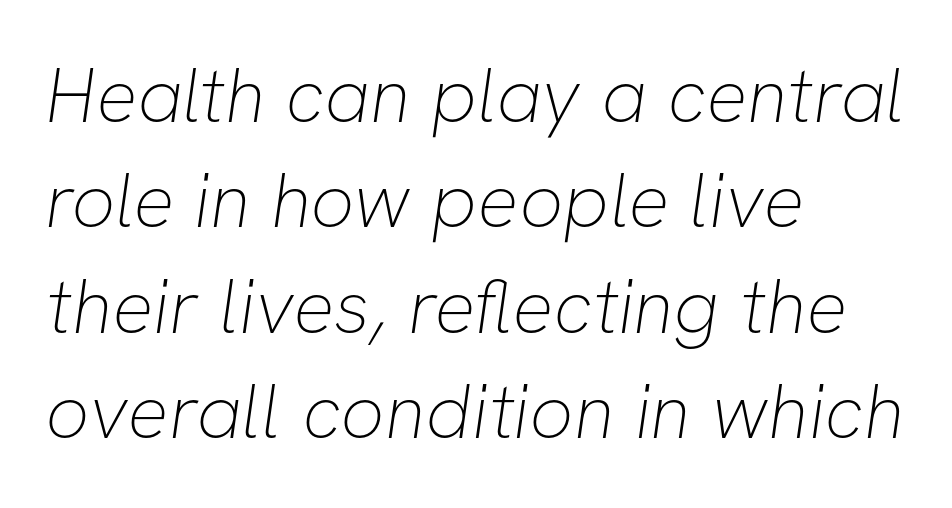
{"serif": "no", "bold": "no", "weight": "thin", "width": "normal", "stroke_contrast": "low", "x_height": "medium", "monospaced": "no", "underline": "no", "align": "left", "line_spacing": "normal", "line_spacing_ratio": 1.37, "letter_spacing": "normal", "letter_spacing_em": 0.0, "glyph_px": 77}
